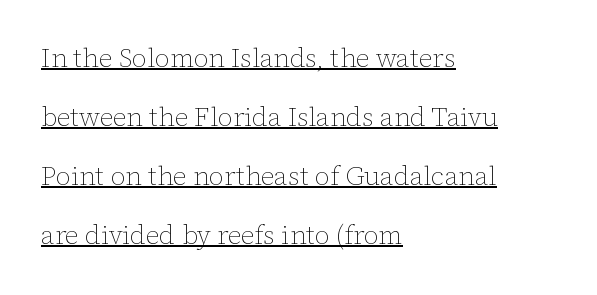
The image shows 26 px text type, upright; set left-aligned, loose line spacing (2.27x), normal letter spacing, underlined.
